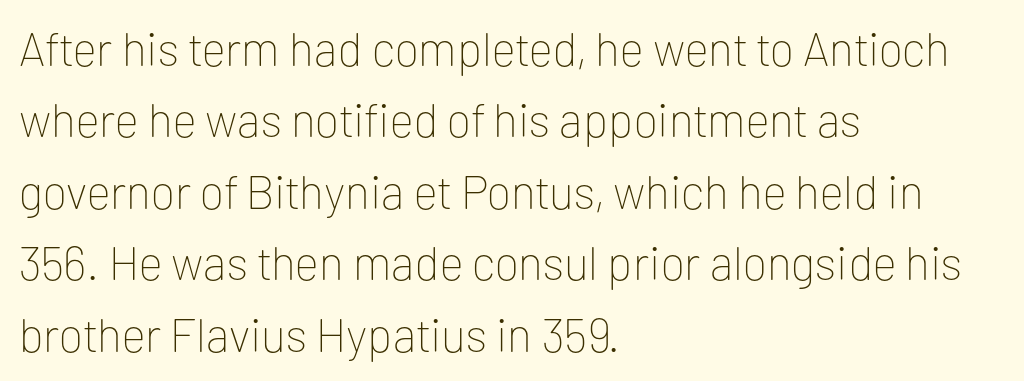
Q: Is the text bold? A: No.
Q: Is the text italic (slanted)? A: No, it is upright.
Q: Is the typeface a serif or a sans-serif typeface? A: Sans-serif.
Q: Is the text underlined? A: No.
Q: How is the paragraph aligned? A: Left-aligned.
Q: Is the spacing between letters normal or unusually wide? A: Normal.
Q: Is the spacing between lines tight, normal or loose? A: Normal.
Q: Width (condensed, normal, or wide)? A: Normal.
Q: Stroke contrast? A: Low.
Q: x-height? A: Medium.
Q: Monospaced? A: No.
